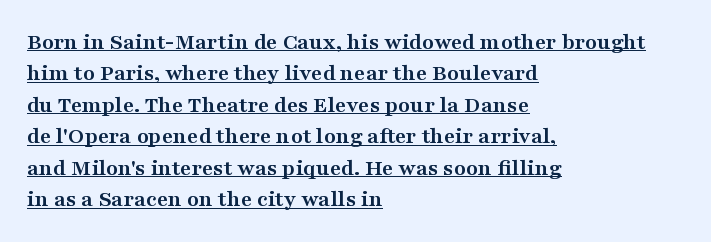
{"italic": "no", "bold": "yes", "underline": "yes", "align": "left", "line_spacing": "normal", "line_spacing_ratio": 1.31, "letter_spacing": "normal", "letter_spacing_em": 0.0, "glyph_px": 24}
